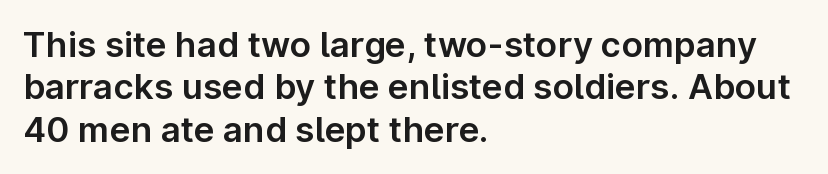
The strip under each line holds only bare page. Characters follow at the spacing the type designer built in. This rendering employs a face without finishing strokes, i.e., a sans-serif. Each line starts at the same left margin while the right side varies. Posture: vertical.
